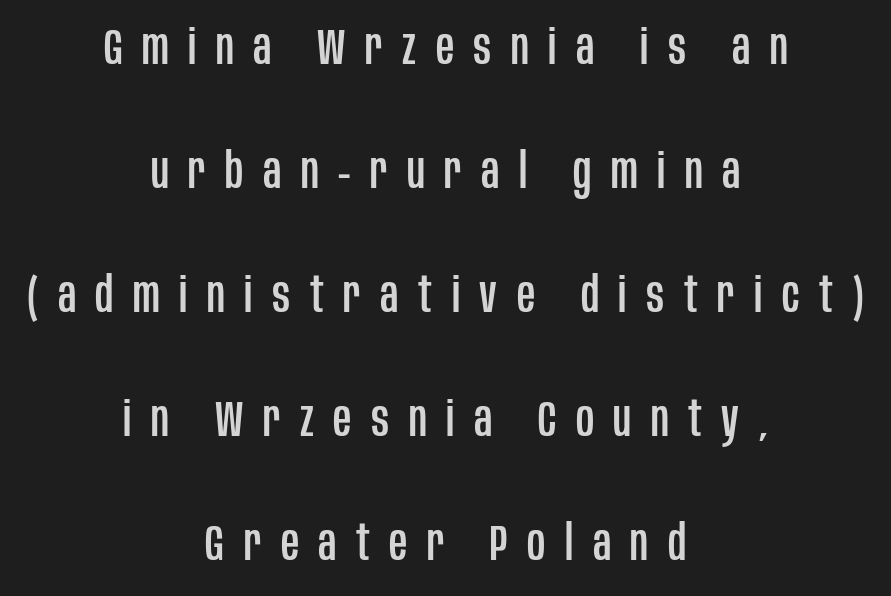
The image shows 50 px condensed sans-serif type, upright; set centered, loose line spacing (2.48x), unusually wide letter spacing (+0.39 em), not underlined; low stroke contrast and a large x-height.
